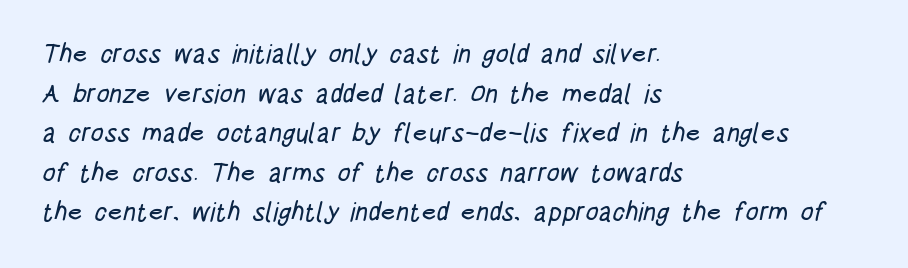
{"underline": "no", "align": "left", "line_spacing": "normal", "line_spacing_ratio": 1.52, "letter_spacing": "normal", "letter_spacing_em": 0.0, "glyph_px": 26}
